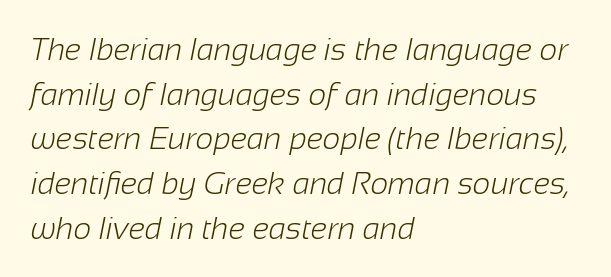
Q: Is the text bold? A: No.
Q: Is the typeface a serif or a sans-serif typeface? A: Sans-serif.
Q: Is the text underlined? A: No.
Q: How is the paragraph aligned? A: Left-aligned.
Q: Is the spacing between letters normal or unusually wide? A: Normal.
Q: Is the spacing between lines tight, normal or loose? A: Normal.
Q: Width (condensed, normal, or wide)? A: Normal.
Q: Stroke contrast? A: Low.
Q: x-height? A: Medium.
Q: Monospaced? A: No.
